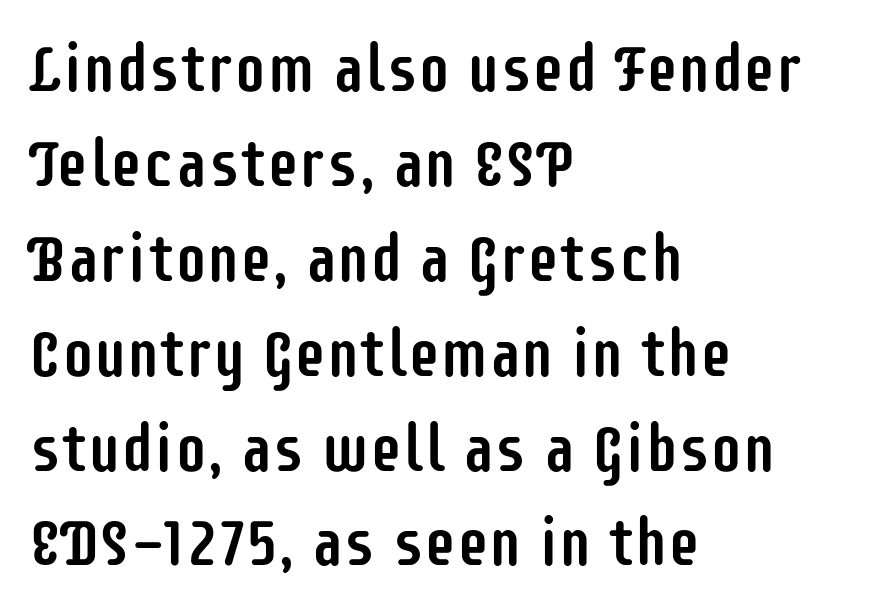
The image shows 65 px condensed sans-serif type, upright; set left-aligned, normal line spacing (1.46x), normal letter spacing, not underlined; low stroke contrast and a large x-height.
